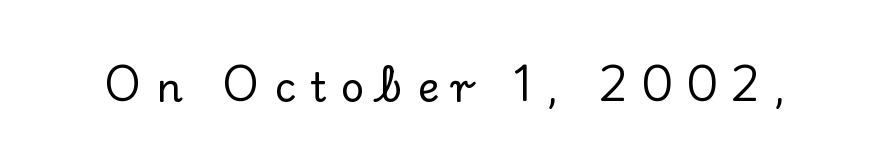
{"serif": "yes", "italic": "no", "width": "normal", "stroke_contrast": "low", "x_height": "small", "monospaced": "no", "underline": "no", "letter_spacing": "wide", "letter_spacing_em": 0.34, "glyph_px": 41}
